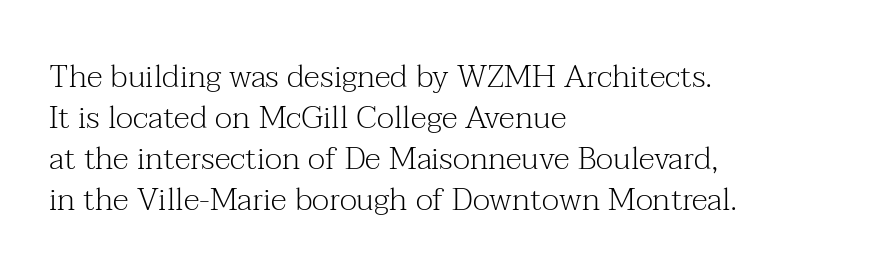
Q: Is the text bold? A: No.
Q: Is the text italic (slanted)? A: No, it is upright.
Q: Is the typeface a serif or a sans-serif typeface? A: Serif.
Q: Is the text underlined? A: No.
Q: How is the paragraph aligned? A: Left-aligned.
Q: Is the spacing between letters normal or unusually wide? A: Normal.
Q: Is the spacing between lines tight, normal or loose? A: Normal.
Q: Width (condensed, normal, or wide)? A: Normal.
Q: Stroke contrast? A: Medium.
Q: x-height? A: Medium.
Q: Monospaced? A: No.
